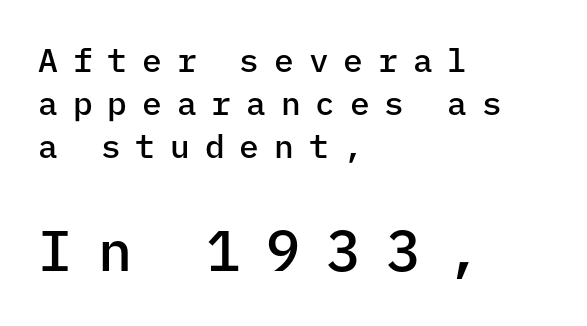
{"serif": "no", "italic": "no", "bold": "semi", "weight": "semibold", "width": "normal", "stroke_contrast": "low", "x_height": "medium", "monospaced": "yes", "underline": "no", "align": "left", "line_spacing": "normal", "line_spacing_ratio": 1.3, "letter_spacing": "wide", "letter_spacing_em": 0.45, "larger_block": "second", "size_ratio": 1.73, "glyph_px": 57}
